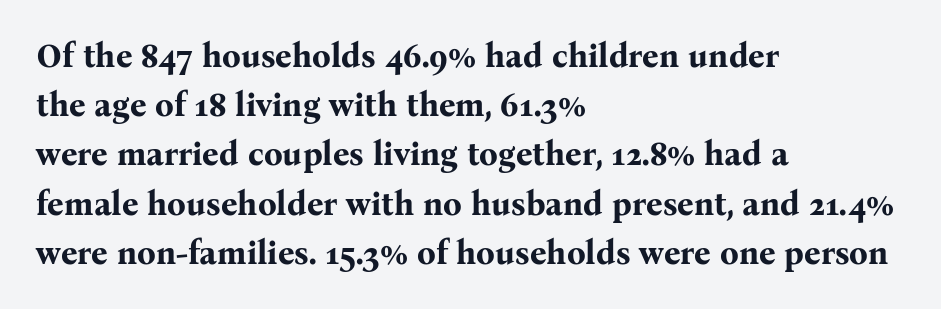
Q: Is the text bold? A: Yes.
Q: Is the text italic (slanted)? A: No, it is upright.
Q: Is the typeface a serif or a sans-serif typeface? A: Serif.
Q: Is the text underlined? A: No.
Q: How is the paragraph aligned? A: Left-aligned.
Q: Is the spacing between letters normal or unusually wide? A: Normal.
Q: Is the spacing between lines tight, normal or loose? A: Normal.
Q: Width (condensed, normal, or wide)? A: Normal.
Q: Stroke contrast? A: Medium.
Q: x-height? A: Medium.
Q: Monospaced? A: No.
